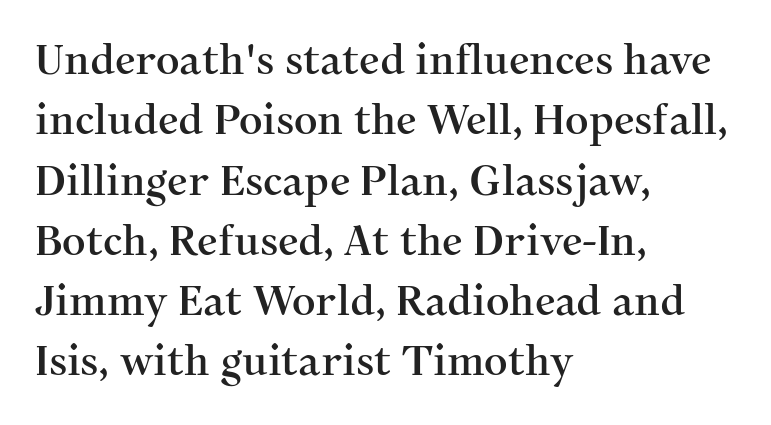
{"serif": "yes", "italic": "no", "width": "normal", "stroke_contrast": "medium", "x_height": "medium", "monospaced": "no", "underline": "no", "align": "left", "line_spacing": "normal", "line_spacing_ratio": 1.47, "letter_spacing": "normal", "letter_spacing_em": 0.0, "glyph_px": 41}
